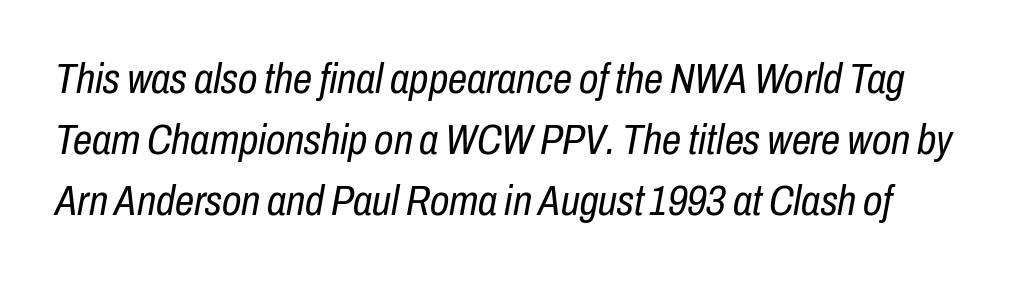
Q: Is the text bold? A: No.
Q: Is the text italic (slanted)? A: Yes, it leans right by about 10 degrees.
Q: Is the text underlined? A: No.
Q: Is the spacing between letters normal or unusually wide? A: Normal.
Q: Is the spacing between lines tight, normal or loose? A: Normal.
Q: Width (condensed, normal, or wide)? A: Condensed.
Q: Stroke contrast? A: Low.
Q: x-height? A: Medium.
Q: Monospaced? A: No.
